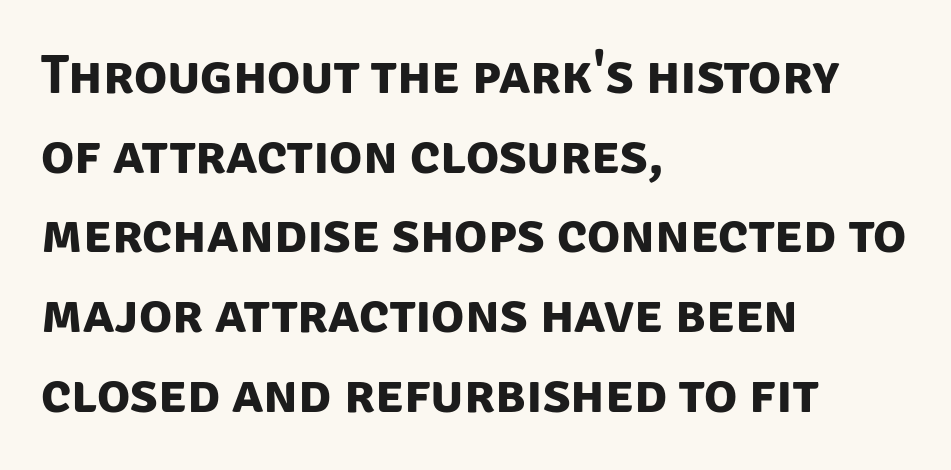
Typesetter's note: full bold, strokes at maximum text heaviness. The space between consecutive lines is moderate. The paragraph shown leans on its left margin. Only glyphs here, with clear space below each row.
